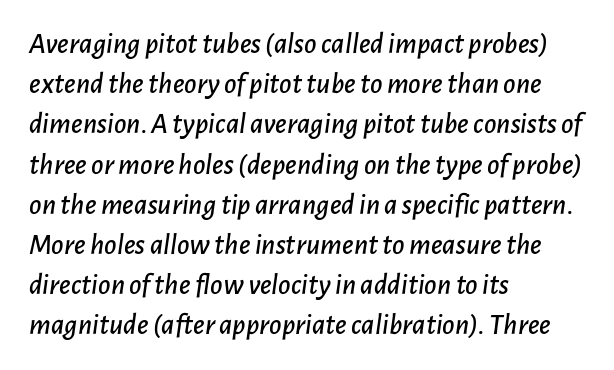
Q: Is the text italic (slanted)? A: Yes, it leans right by about 7 degrees.
Q: Is the text underlined? A: No.
Q: How is the paragraph aligned? A: Left-aligned.
Q: Is the spacing between letters normal or unusually wide? A: Normal.
Q: Is the spacing between lines tight, normal or loose? A: Normal.
Q: Width (condensed, normal, or wide)? A: Normal.
Q: Stroke contrast? A: Low.
Q: x-height? A: Medium.
Q: Monospaced? A: No.
